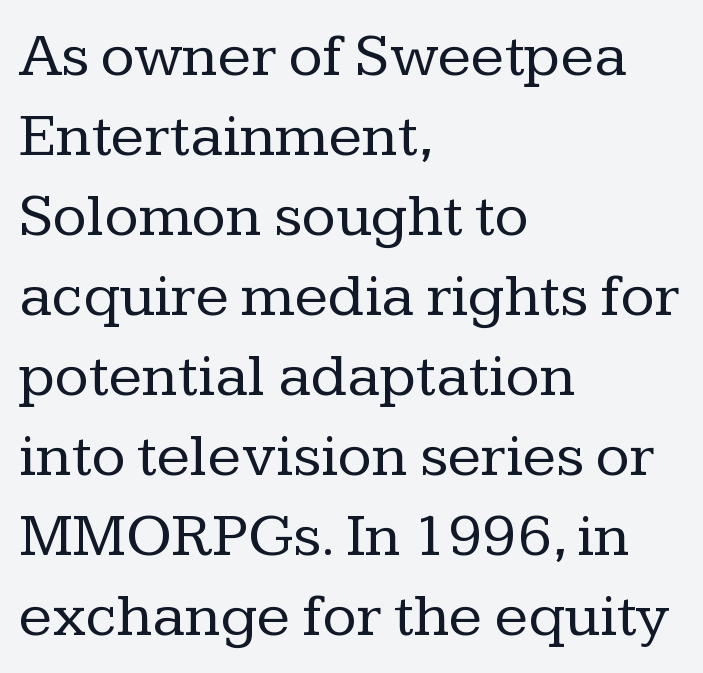
{"serif": "yes", "italic": "no", "bold": "no", "weight": "regular", "width": "normal", "stroke_contrast": "low", "x_height": "medium", "monospaced": "no", "underline": "no", "align": "left", "line_spacing": "normal", "line_spacing_ratio": 1.29, "letter_spacing": "normal", "letter_spacing_em": 0.0, "glyph_px": 62}
